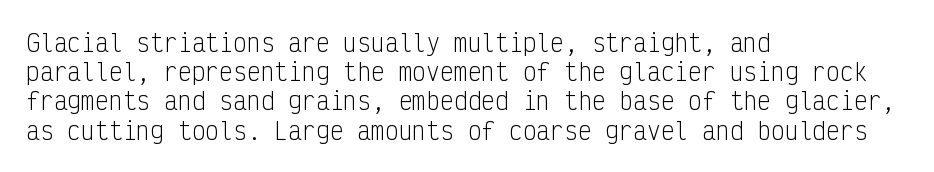
The image shows 23 px text type, upright; set left-aligned, normal line spacing (1.27x), normal letter spacing, not underlined.
